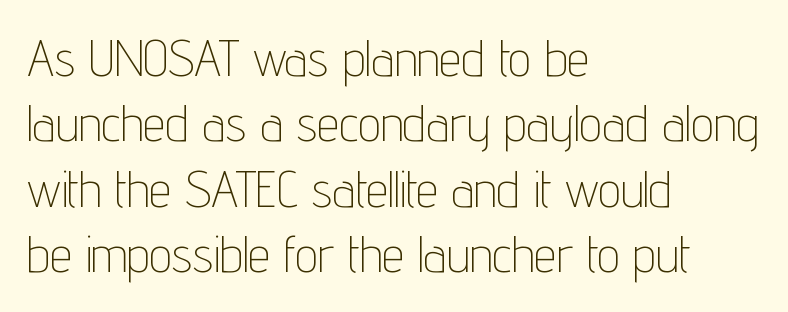
{"serif": "no", "italic": "no", "bold": "no", "weight": "thin", "width": "condensed", "stroke_contrast": "low", "x_height": "medium", "monospaced": "no", "underline": "no", "align": "left", "line_spacing": "normal", "line_spacing_ratio": 1.31, "letter_spacing": "normal", "letter_spacing_em": 0.0, "glyph_px": 50}
